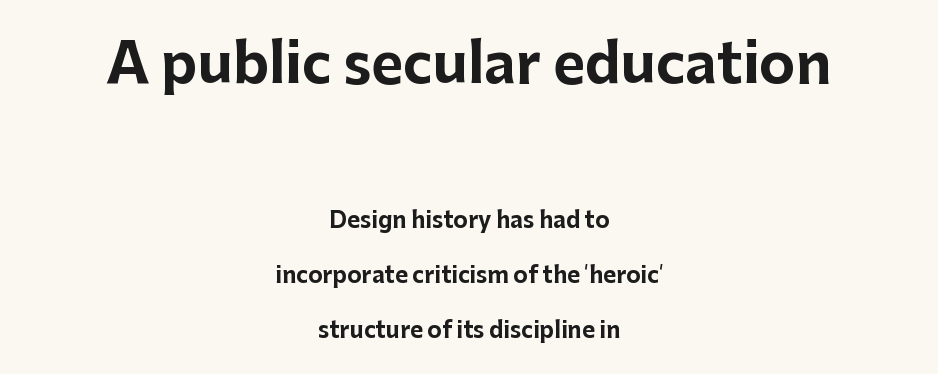
{"serif": "no", "italic": "no", "bold": "yes", "weight": "bold", "width": "normal", "stroke_contrast": "low", "x_height": "medium", "monospaced": "no", "underline": "no", "align": "center", "line_spacing": "loose", "line_spacing_ratio": 2.48, "letter_spacing": "normal", "letter_spacing_em": 0.0, "larger_block": "first", "size_ratio": 2.5, "glyph_px": 55}
